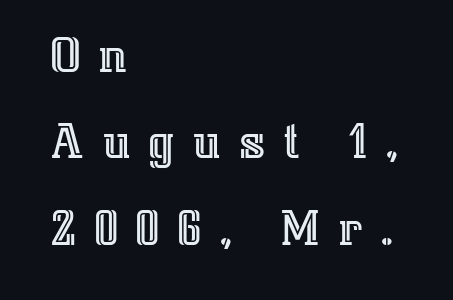
Q: Is the text italic (slanted)? A: No, it is upright.
Q: Is the text underlined? A: No.
Q: How is the paragraph aligned? A: Left-aligned.
Q: Is the spacing between letters normal or unusually wide? A: Unusually wide.
Q: Is the spacing between lines tight, normal or loose? A: Normal.
Q: Width (condensed, normal, or wide)? A: Normal.
Q: x-height? A: Medium.
Q: Monospaced? A: No.
